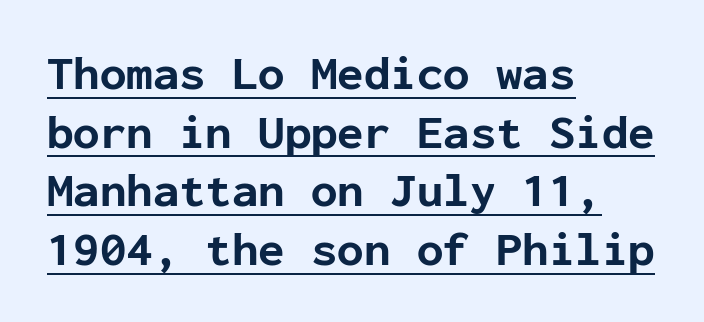
Characters remain perfectly vertical along every line. You could count columns in this text — the font is strictly monospaced. Summary of weight: heavy, a full bold. Students, note that the glyphs here touch the page at normal intervals. Letterform terminals end flat and unadorned throughout the passage.
